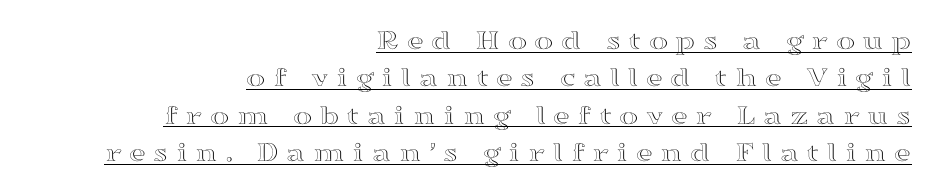
The image shows 29 px wide type, upright; set right-aligned, normal line spacing (1.29x), unusually wide letter spacing (+0.26 em), underlined; a medium x-height.
